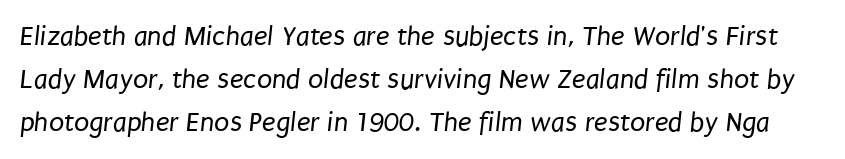
{"serif": "no", "bold": "no", "weight": "regular", "width": "condensed", "stroke_contrast": "low", "x_height": "large", "monospaced": "no", "underline": "no", "line_spacing": "normal", "line_spacing_ratio": 1.54, "letter_spacing": "normal", "letter_spacing_em": 0.0, "glyph_px": 28}
